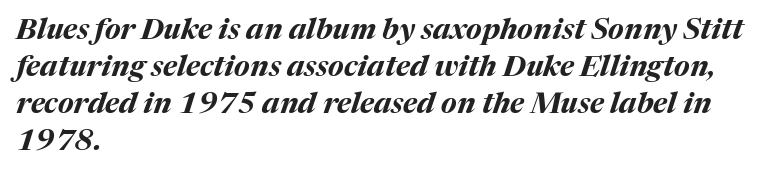
Emphasis-style slanted type is in use. Compared with a centered layout, this one pins lines to the left instead. This rendering features lettering with no underline. Look at the tracking — it's just the regular setting, nothing added. Honestly, the row spacing looks completely unremarkable.
